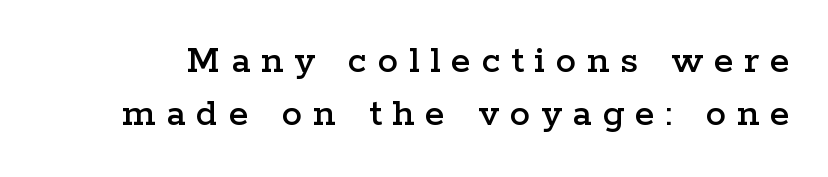
Q: Is the text italic (slanted)? A: No, it is upright.
Q: Is the typeface a serif or a sans-serif typeface? A: Serif.
Q: Is the text underlined? A: No.
Q: Is the spacing between letters normal or unusually wide? A: Unusually wide.
Q: Is the spacing between lines tight, normal or loose? A: Normal.
Q: Width (condensed, normal, or wide)? A: Wide.
Q: Stroke contrast? A: Low.
Q: x-height? A: Medium.
Q: Monospaced? A: No.
